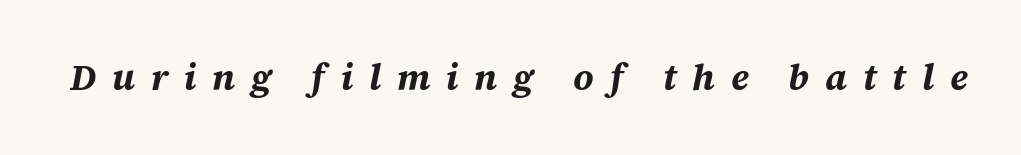
Bold? Absolutely — the strokes are thick and heavy. Notice how the stems are inclined rather than vertical — that's the hallmark of italics. Honestly, the letter spacing is so wide it's the main thing you notice. Note the varied advance widths — an 'i' is clearly narrower than an 'm'. Decoration check: the copy has no underline.
